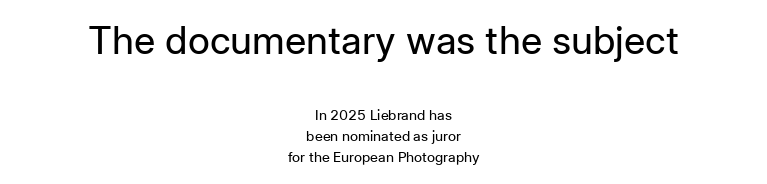
Q: Is the text bold? A: No.
Q: Is the text italic (slanted)? A: No, it is upright.
Q: Is the typeface a serif or a sans-serif typeface? A: Sans-serif.
Q: Is the text underlined? A: No.
Q: How is the paragraph aligned? A: Centered.
Q: Is the spacing between letters normal or unusually wide? A: Normal.
Q: Is the spacing between lines tight, normal or loose? A: Normal.
Q: Which block of text is set in a larger size, the first (top) or the second (bottom)? A: The first (top) one.
Q: Width (condensed, normal, or wide)? A: Normal.
Q: Stroke contrast? A: Low.
Q: x-height? A: Medium.
Q: Monospaced? A: No.
